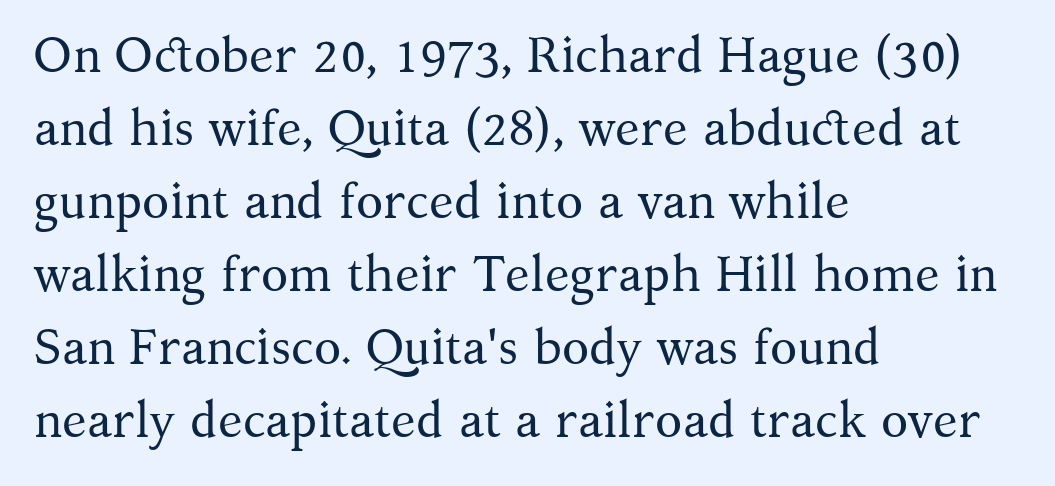
Q: Is the text bold? A: No.
Q: Is the text italic (slanted)? A: No, it is upright.
Q: Is the typeface a serif or a sans-serif typeface? A: Serif.
Q: Is the text underlined? A: No.
Q: How is the paragraph aligned? A: Left-aligned.
Q: Is the spacing between letters normal or unusually wide? A: Normal.
Q: Is the spacing between lines tight, normal or loose? A: Normal.
Q: Width (condensed, normal, or wide)? A: Normal.
Q: Stroke contrast? A: Medium.
Q: x-height? A: Medium.
Q: Monospaced? A: No.
